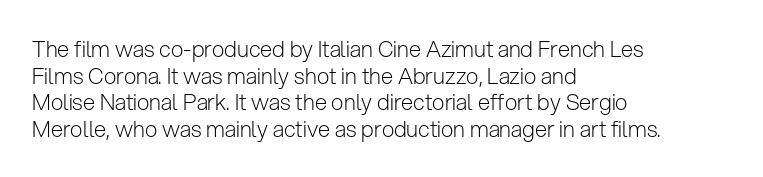
The face used here is rendered with its standard letterfit. The rag falls on the right side of this text block. The typeface has the unassuming heft of standard copy or less. Italic: no, the glyphs are upright roman.
